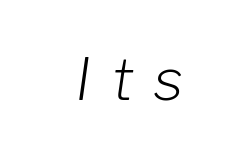
The image shows 58 px light type, italic (leaning right); set unusually wide letter spacing (+0.36 em), not underlined; low stroke contrast and a medium x-height.
